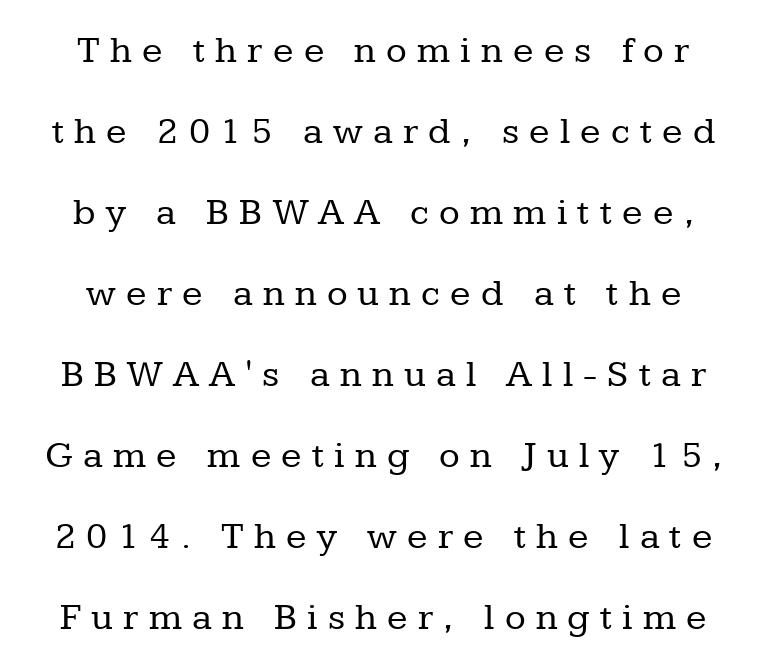
The tracking jumps out immediately: characters are airy and widely separated. The lettering holds an erect, upright posture throughout. Stroke mass is kept to a normal reading level or below. Lines of text with bare space underneath. Students, observe: this is what heavily led, spacious text looks like. Spacing verdict: proportional, widths tailored to each character.
